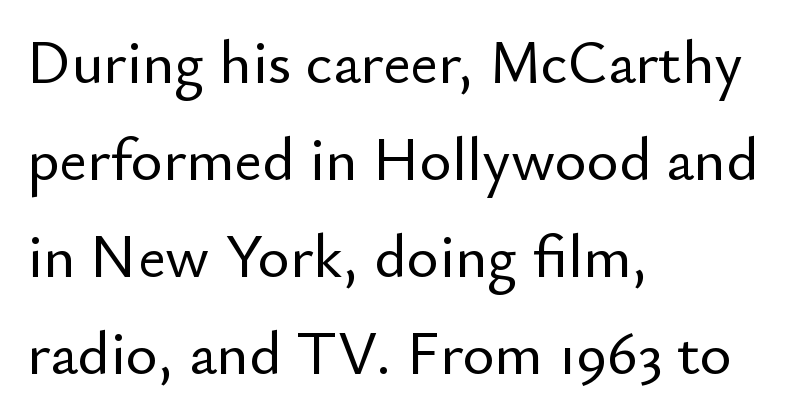
The image shows 61 px sans-serif type, upright; set left-aligned, normal line spacing (1.59x), normal letter spacing, not underlined; low stroke contrast and a small x-height.
